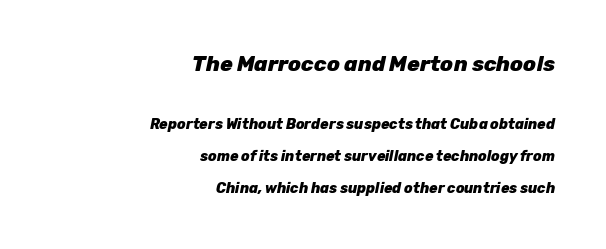
Students, this is bold: see how much ink each stroke carries. Descender tails drop into unmarked territory. Words appear dense and cohesive because spacing is normal. Visually the block forms a straight wall on the right and a jagged coastline on the left. Reading top to bottom, the characters get smaller at the block break.
